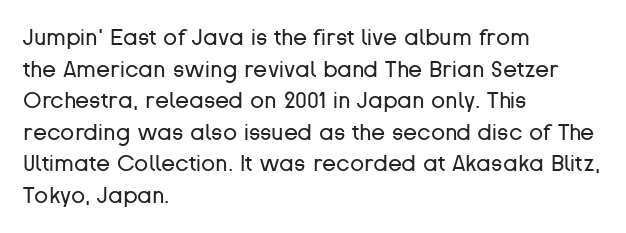
The strokes are not fattened; the text isn't bold. Beneath every word, the page is bare. Every row of glyphs begins at an identical x-position on the left. In terms of posture, this sample is upright.
